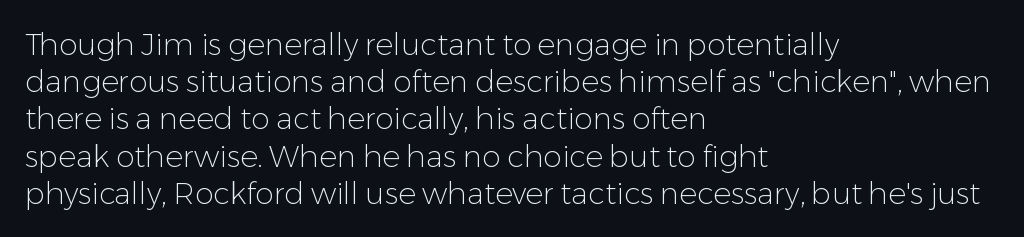
The image shows 30 px light sans-serif type, upright; set left-aligned, line spacing 1.24x, normal letter spacing, not underlined; low stroke contrast and a medium x-height.
